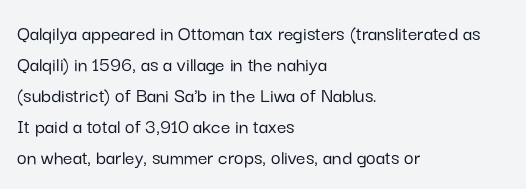
The image shows 21 px text type, upright; set left-aligned, normal line spacing (1.48x), normal letter spacing, not underlined.
